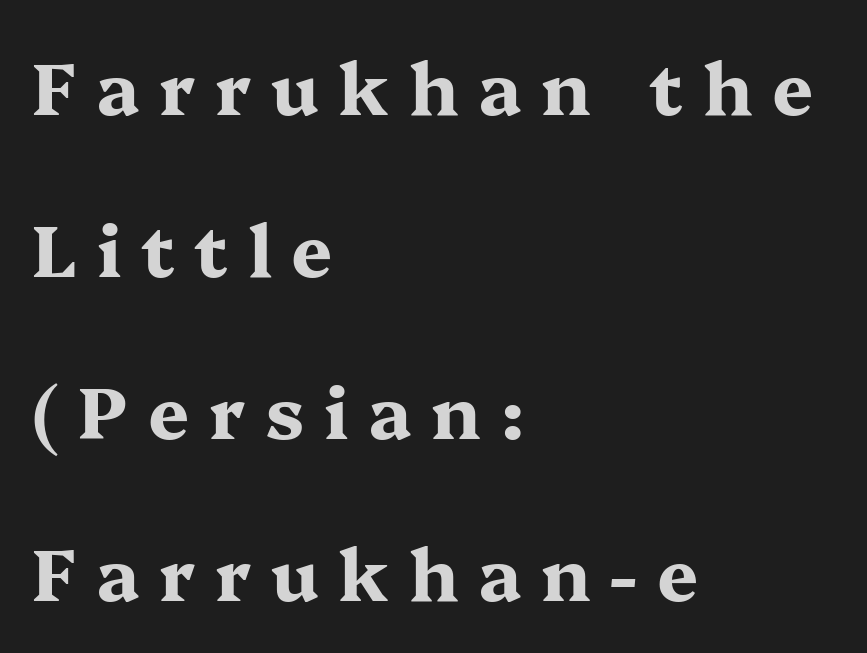
The image shows 73 px bold, wide serif type, upright; set left-aligned, loose line spacing (2.22x), unusually wide letter spacing (+0.27 em), not underlined; medium stroke contrast and a medium x-height.
